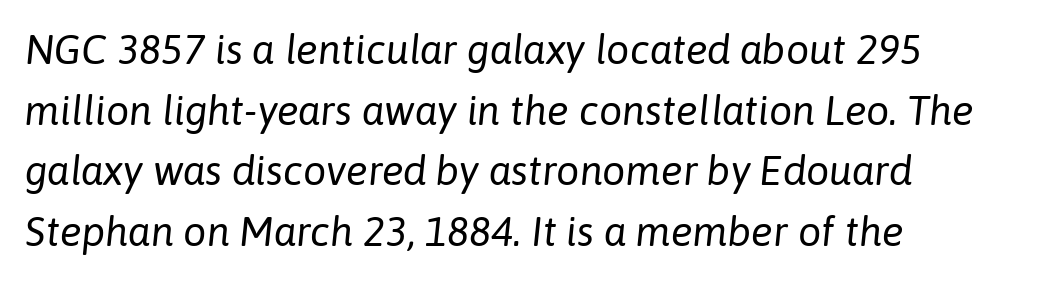
Q: Is the text bold? A: No.
Q: Is the text italic (slanted)? A: Yes, it leans right by about 6 degrees.
Q: Is the text underlined? A: No.
Q: How is the paragraph aligned? A: Left-aligned.
Q: Is the spacing between letters normal or unusually wide? A: Normal.
Q: Is the spacing between lines tight, normal or loose? A: Normal.
Q: Width (condensed, normal, or wide)? A: Normal.
Q: Stroke contrast? A: Low.
Q: x-height? A: Medium.
Q: Monospaced? A: No.
